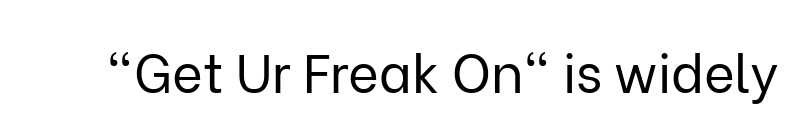
Q: Is the text bold? A: No.
Q: Is the text italic (slanted)? A: No, it is upright.
Q: Is the typeface a serif or a sans-serif typeface? A: Sans-serif.
Q: Is the text underlined? A: No.
Q: Is the spacing between letters normal or unusually wide? A: Normal.
Q: Width (condensed, normal, or wide)? A: Normal.
Q: Stroke contrast? A: Low.
Q: x-height? A: Medium.
Q: Monospaced? A: No.
